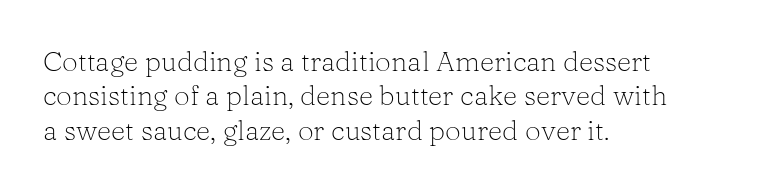
Q: Is the text bold? A: No.
Q: Is the text italic (slanted)? A: No, it is upright.
Q: Is the typeface a serif or a sans-serif typeface? A: Serif.
Q: Is the text underlined? A: No.
Q: How is the paragraph aligned? A: Left-aligned.
Q: Is the spacing between letters normal or unusually wide? A: Normal.
Q: Width (condensed, normal, or wide)? A: Normal.
Q: Stroke contrast? A: Low.
Q: x-height? A: Medium.
Q: Monospaced? A: No.
